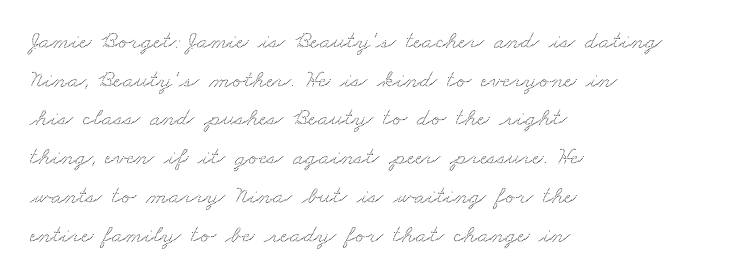
Horizontal alignment here is leftward, the default for most running prose. A typesetter would call this leading conventional body-copy spacing. The rendering keeps characters at their native spacing. Type without underlining.
